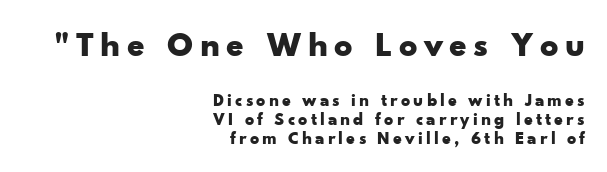
Q: Is the text bold? A: Yes.
Q: Is the text italic (slanted)? A: No, it is upright.
Q: Is the typeface a serif or a sans-serif typeface? A: Sans-serif.
Q: Is the text underlined? A: No.
Q: How is the paragraph aligned? A: Right-aligned.
Q: Is the spacing between lines tight, normal or loose? A: Tight.
Q: Which block of text is set in a larger size, the first (top) or the second (bottom)? A: The first (top) one.
Q: Width (condensed, normal, or wide)? A: Wide.
Q: Stroke contrast? A: Low.
Q: x-height? A: Small.
Q: Monospaced? A: No.
